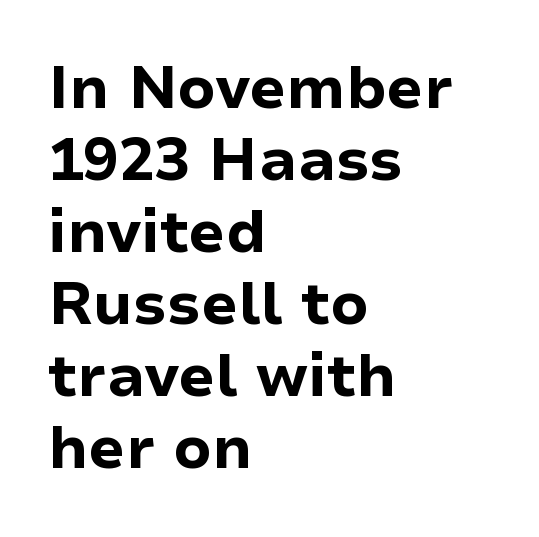
The image shows 59 px bold sans-serif type, upright; set left-aligned, line spacing 1.22x, normal letter spacing, not underlined; low stroke contrast and a medium x-height.
